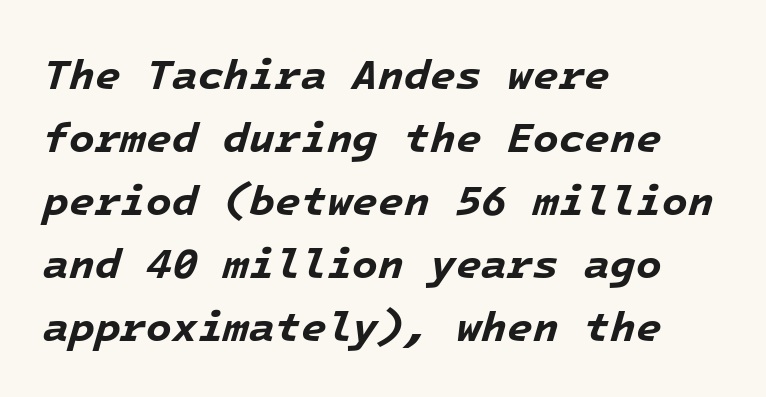
The image shows 42 px bold type, italic (leaning right), monospaced; set left-aligned, normal line spacing (1.5x), normal letter spacing, not underlined; low stroke contrast and a medium x-height.
